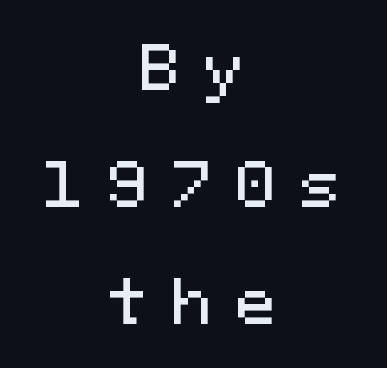
It's the straight-up-and-down kind of type. Is this a fixed-width face? Yes — each glyph sits in an identical cell. Only glyphs here, with clear space below each row. Each letter's strokes conclude bluntly, with no projecting serifs. These lines have a slow, spaced-out rhythm from letter to letter.
